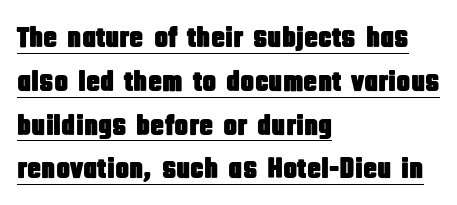
{"serif": "no", "italic": "no", "width": "condensed", "stroke_contrast": "low", "x_height": "large", "monospaced": "no", "underline": "yes", "align": "left", "line_spacing": "normal", "line_spacing_ratio": 1.51, "letter_spacing": "normal", "letter_spacing_em": 0.0, "glyph_px": 29}
